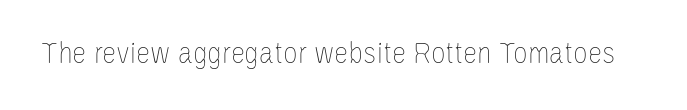
{"italic": "no", "bold": "no", "weight": "thin", "width": "condensed", "stroke_contrast": "low", "x_height": "large", "monospaced": "no", "underline": "no", "letter_spacing": "normal", "letter_spacing_em": 0.0, "glyph_px": 32}
